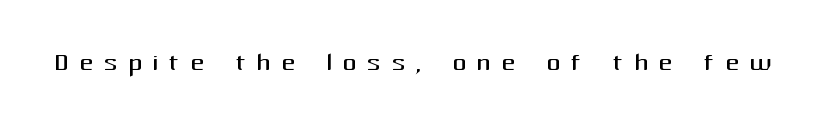
Underline: absent. The letterforms stand isolated, each surrounded by extra space. The weight would be labelled regular, book, light, or lighter still. The rendering shows plain stroke endings on the letterforms — a sans-serif design. Style check: upright.
